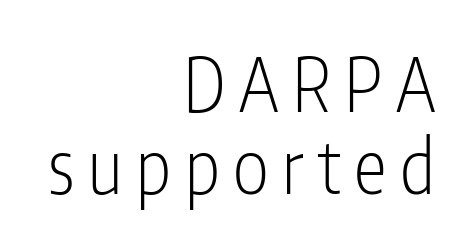
{"serif": "no", "italic": "no", "bold": "no", "weight": "light", "width": "condensed", "stroke_contrast": "low", "x_height": "medium", "monospaced": "no", "underline": "no", "align": "right", "line_spacing": "tight", "line_spacing_ratio": 1.1, "glyph_px": 75}
